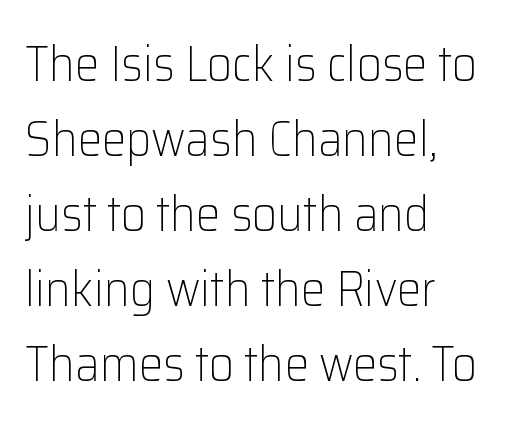
Q: Is the text bold? A: No.
Q: Is the text italic (slanted)? A: No, it is upright.
Q: Is the typeface a serif or a sans-serif typeface? A: Sans-serif.
Q: Is the text underlined? A: No.
Q: How is the paragraph aligned? A: Left-aligned.
Q: Is the spacing between letters normal or unusually wide? A: Normal.
Q: Is the spacing between lines tight, normal or loose? A: Normal.
Q: Width (condensed, normal, or wide)? A: Normal.
Q: Stroke contrast? A: Low.
Q: x-height? A: Medium.
Q: Monospaced? A: No.
